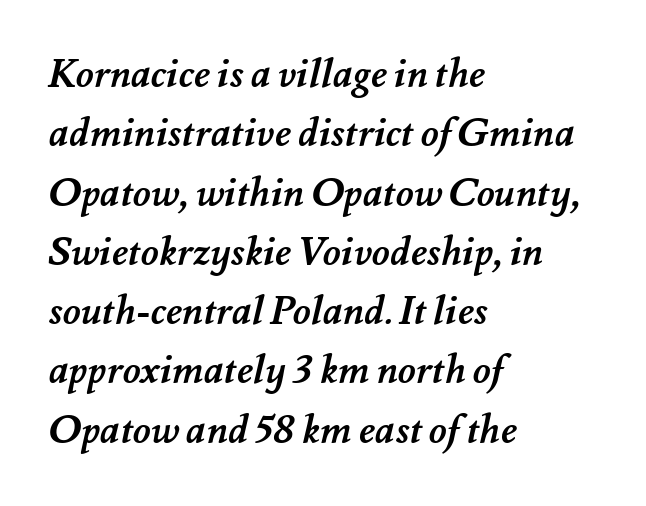
Typographic density is high because the face is bold. Typeset ragged right — the left edge is the straight one. There is no visible air inserted between adjacent glyphs. Underline: absent. Regular leading. You could not count columns in this text — the font is proportionally spaced.
